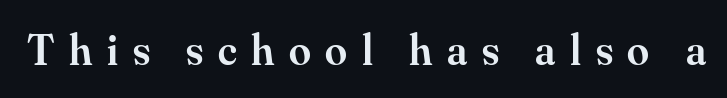
Q: Is the text bold? A: Semi-bold.
Q: Is the text italic (slanted)? A: No, it is upright.
Q: Is the typeface a serif or a sans-serif typeface? A: Serif.
Q: Is the text underlined? A: No.
Q: Is the spacing between letters normal or unusually wide? A: Unusually wide.
Q: Width (condensed, normal, or wide)? A: Normal.
Q: Stroke contrast? A: Medium.
Q: x-height? A: Small.
Q: Monospaced? A: No.
